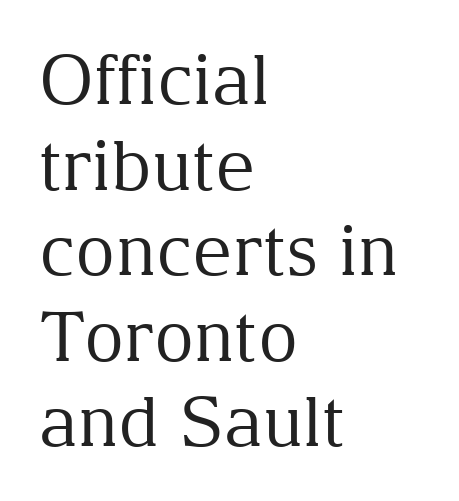
Q: Is the text bold? A: No.
Q: Is the text italic (slanted)? A: No, it is upright.
Q: Is the typeface a serif or a sans-serif typeface? A: Serif.
Q: Is the text underlined? A: No.
Q: How is the paragraph aligned? A: Left-aligned.
Q: Is the spacing between letters normal or unusually wide? A: Normal.
Q: Width (condensed, normal, or wide)? A: Normal.
Q: Stroke contrast? A: Medium.
Q: x-height? A: Medium.
Q: Monospaced? A: No.
